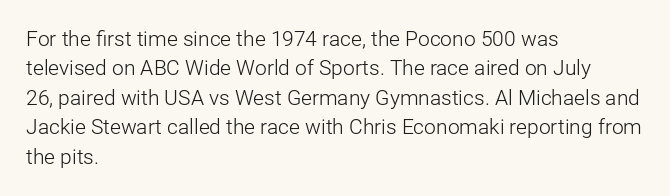
Q: Is the text bold? A: No.
Q: Is the text italic (slanted)? A: No, it is upright.
Q: Is the text underlined? A: No.
Q: How is the paragraph aligned? A: Left-aligned.
Q: Is the spacing between letters normal or unusually wide? A: Normal.
Q: Is the spacing between lines tight, normal or loose? A: Normal.
